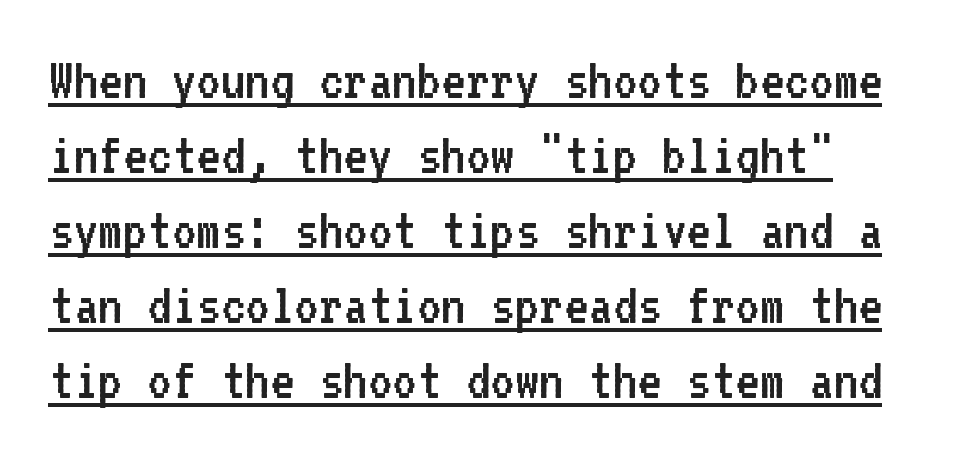
Q: Is the text bold? A: No.
Q: Is the text italic (slanted)? A: No, it is upright.
Q: Is the typeface a serif or a sans-serif typeface? A: Sans-serif.
Q: Is the text underlined? A: Yes.
Q: Is the spacing between letters normal or unusually wide? A: Normal.
Q: Is the spacing between lines tight, normal or loose? A: Normal.
Q: Width (condensed, normal, or wide)? A: Normal.
Q: Stroke contrast? A: Low.
Q: x-height? A: Medium.
Q: Monospaced? A: Yes.
